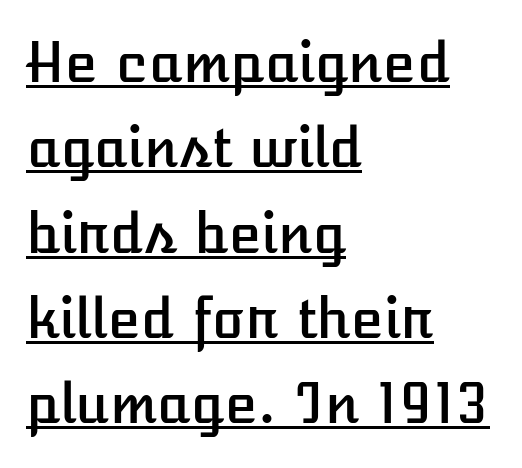
{"italic": "no", "width": "normal", "stroke_contrast": "low", "x_height": "medium", "monospaced": "no", "underline": "yes", "align": "left", "line_spacing": "normal", "line_spacing_ratio": 1.58, "letter_spacing": "normal", "letter_spacing_em": 0.0, "glyph_px": 54}
